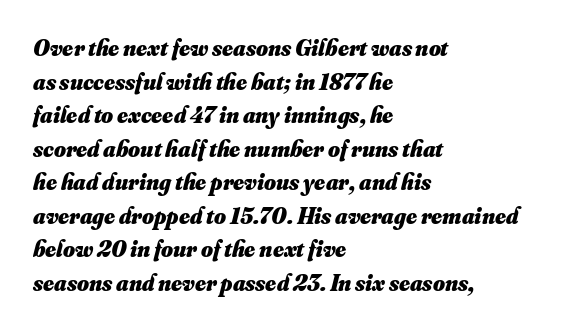
The image shows 23 px bold type; set left-aligned, normal line spacing (1.46x), normal letter spacing, not underlined.
